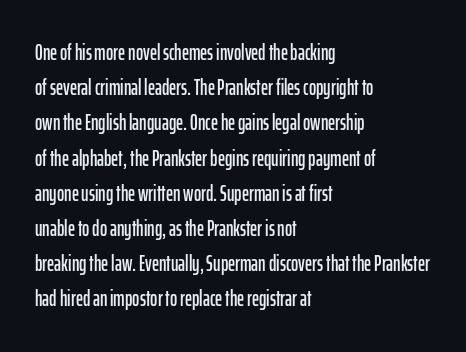
The face used here is rendered with its standard letterfit. A bare baseline throughout the passage. The compositor pushed each line to the left boundary. Regarding leading, the lines here are spaced in the standard way.
